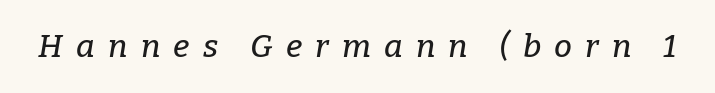
Q: Is the text italic (slanted)? A: Yes, it leans right by about 9 degrees.
Q: Is the typeface a serif or a sans-serif typeface? A: Serif.
Q: Is the text underlined? A: No.
Q: Is the spacing between letters normal or unusually wide? A: Unusually wide.
Q: Width (condensed, normal, or wide)? A: Normal.
Q: Stroke contrast? A: Low.
Q: x-height? A: Medium.
Q: Monospaced? A: No.
